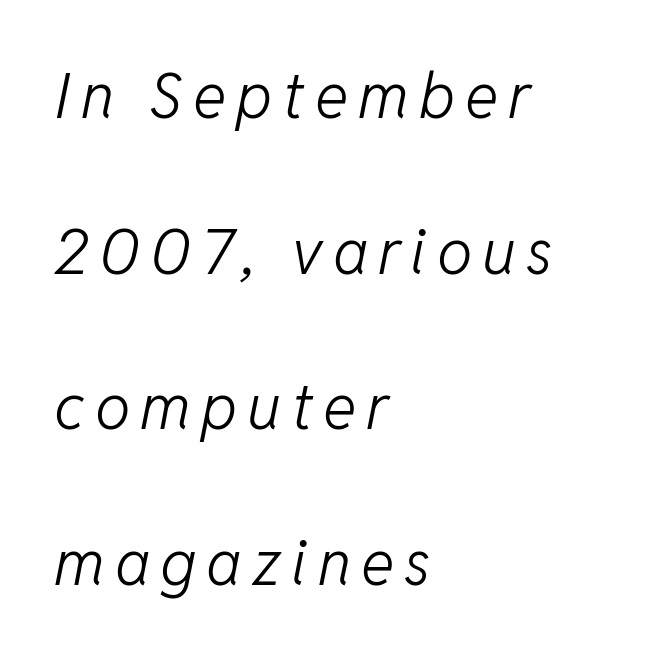
The image shows 63 px light type, italic (leaning right); set left-aligned, loose line spacing (2.47x), not underlined; low stroke contrast and a medium x-height.
